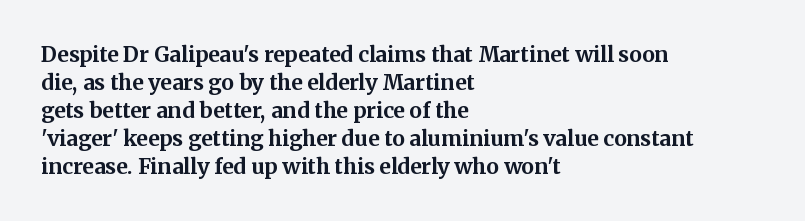
Style check: upright. Reading down the block, your eye returns to a fixed left position each line. This rendering leaves character spacing at its baseline value. Check under the words: just untouched page.
